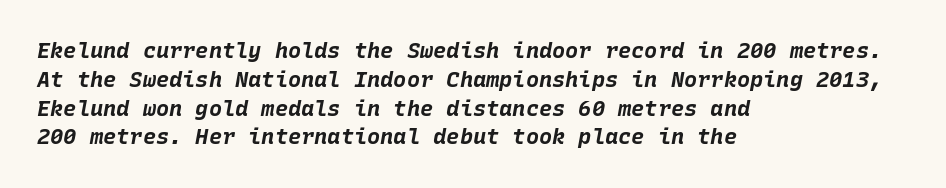
Anything drawn beneath the words? Only blank space. The specimen reads as italic at a glance. The block of text has a typical density, with ordinary space between rows. The glyphs have the mass of a bold cut. Casual observation: everything's shoved over to the left. There is no visible air inserted between adjacent glyphs.
